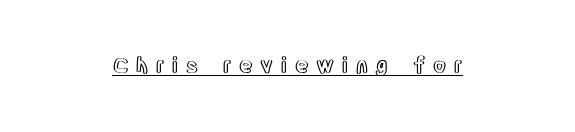
A typographer would call this underscored text. Ascenders rise straight up at ninety degrees. Students, note that the glyphs here are deliberately spaced far apart.
